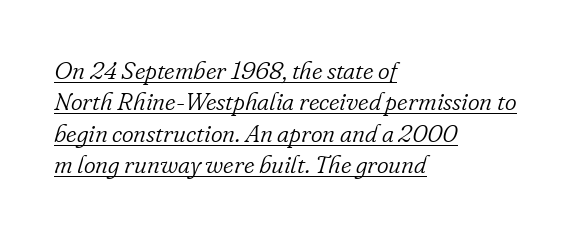
Q: Is the text bold? A: No.
Q: Is the text italic (slanted)? A: Yes, it leans right by about 16 degrees.
Q: Is the text underlined? A: Yes.
Q: How is the paragraph aligned? A: Left-aligned.
Q: Is the spacing between letters normal or unusually wide? A: Normal.
Q: Is the spacing between lines tight, normal or loose? A: Normal.
